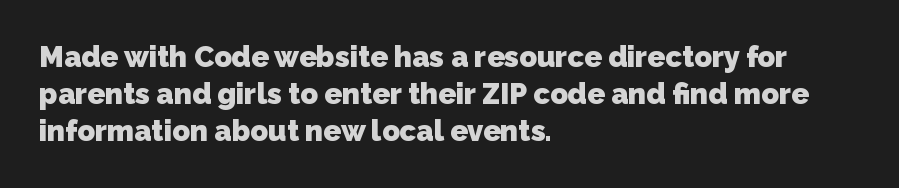
The type family on display is of the sans-serif kind. Heft: maximum for text — a bold. The passage shown is typed in a proportional face where columns would drift. Honestly, the letter spacing is just normal — you wouldn't notice it. The rag falls on the right side of this text block. Each row of text sits above clean, open space.
